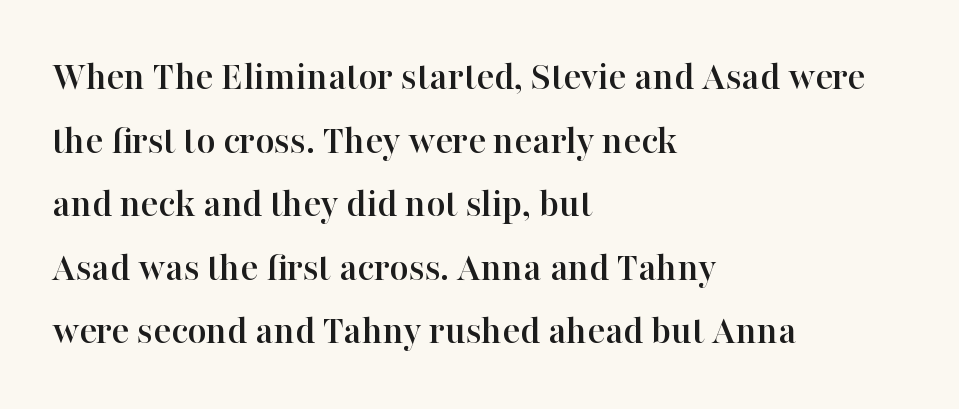
{"serif": "yes", "italic": "no", "width": "normal", "stroke_contrast": "high", "x_height": "medium", "monospaced": "no", "underline": "no", "align": "left", "line_spacing": "normal", "line_spacing_ratio": 1.55, "letter_spacing": "normal", "letter_spacing_em": 0.0, "glyph_px": 41}
